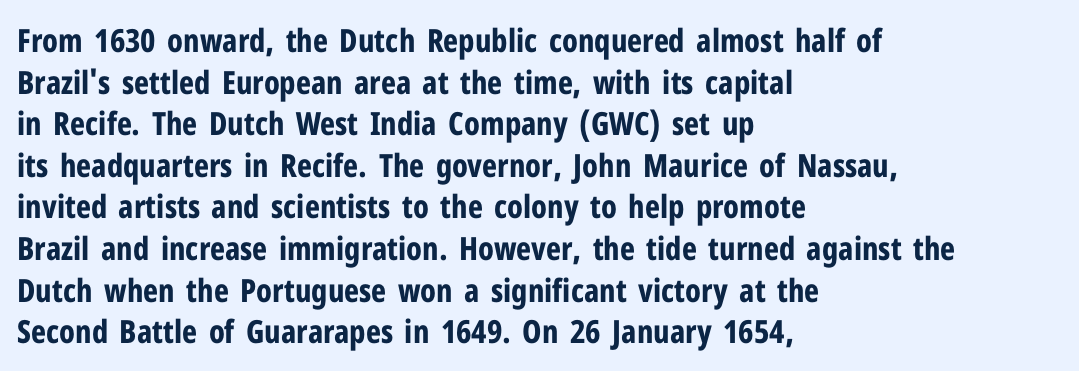
Q: Is the text bold? A: Yes.
Q: Is the text italic (slanted)? A: No, it is upright.
Q: Is the typeface a serif or a sans-serif typeface? A: Sans-serif.
Q: Is the text underlined? A: No.
Q: How is the paragraph aligned? A: Left-aligned.
Q: Is the spacing between letters normal or unusually wide? A: Normal.
Q: Is the spacing between lines tight, normal or loose? A: Normal.
Q: Width (condensed, normal, or wide)? A: Condensed.
Q: Stroke contrast? A: Low.
Q: x-height? A: Medium.
Q: Monospaced? A: No.
